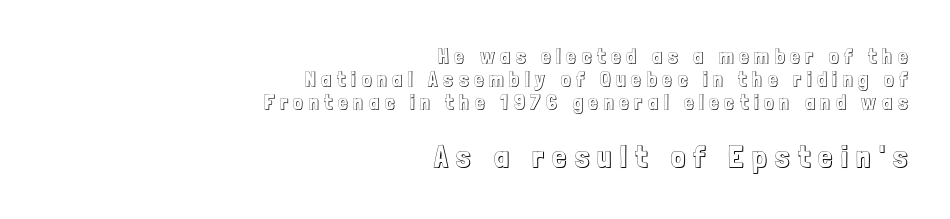
{"italic": "no", "width": "condensed", "x_height": "medium", "monospaced": "no", "underline": "no", "align": "right", "line_spacing": "tight", "line_spacing_ratio": 1.1, "letter_spacing": "wide", "letter_spacing_em": 0.28, "larger_block": "second", "size_ratio": 1.48, "glyph_px": 31}
